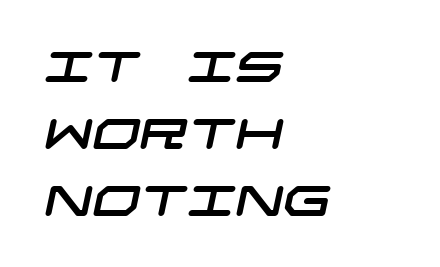
Q: Is the typeface a serif or a sans-serif typeface? A: Sans-serif.
Q: Is the text underlined? A: No.
Q: How is the paragraph aligned? A: Left-aligned.
Q: Is the spacing between letters normal or unusually wide? A: Normal.
Q: Is the spacing between lines tight, normal or loose? A: Normal.
Q: Width (condensed, normal, or wide)? A: Wide.
Q: Stroke contrast? A: Low.
Q: x-height? A: Large.
